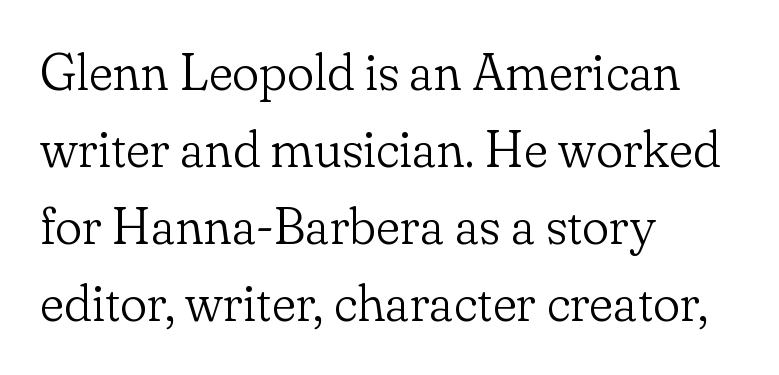
Q: Is the text bold? A: No.
Q: Is the text italic (slanted)? A: No, it is upright.
Q: Is the typeface a serif or a sans-serif typeface? A: Serif.
Q: Is the text underlined? A: No.
Q: How is the paragraph aligned? A: Left-aligned.
Q: Is the spacing between letters normal or unusually wide? A: Normal.
Q: Is the spacing between lines tight, normal or loose? A: Normal.
Q: Width (condensed, normal, or wide)? A: Normal.
Q: Stroke contrast? A: Low.
Q: x-height? A: Small.
Q: Monospaced? A: No.
